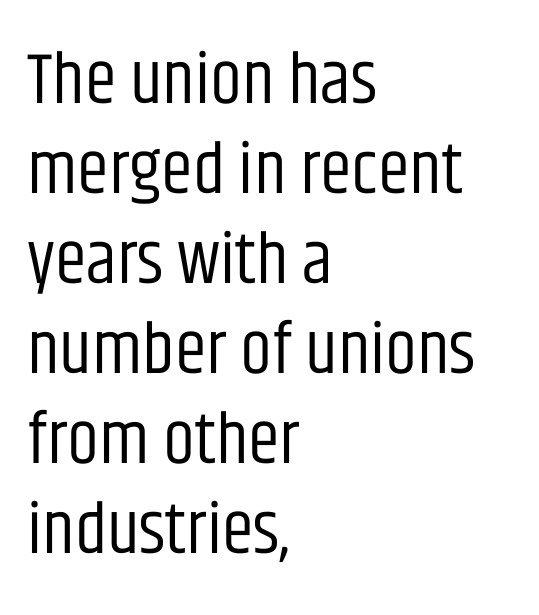
{"serif": "no", "italic": "no", "bold": "no", "weight": "regular", "width": "condensed", "stroke_contrast": "low", "x_height": "large", "monospaced": "no", "underline": "no", "align": "left", "line_spacing": "normal", "line_spacing_ratio": 1.25, "letter_spacing": "normal", "letter_spacing_em": 0.0, "glyph_px": 72}
